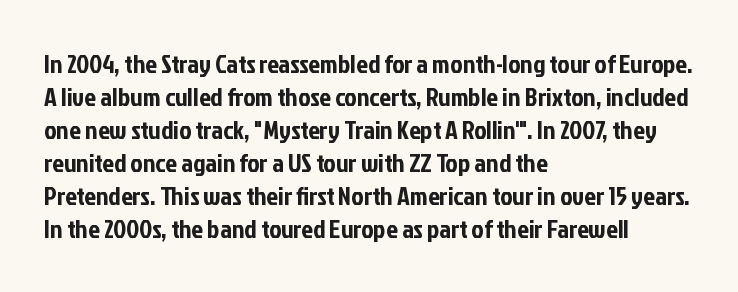
The image shows 26 px text type, upright; set left-aligned, normal line spacing (1.27x), normal letter spacing, not underlined.
